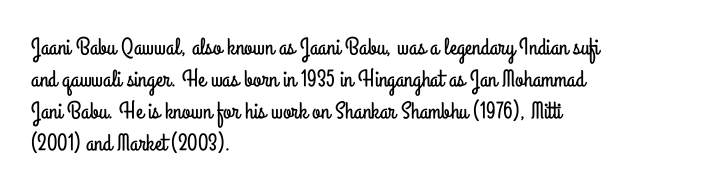
Q: Is the text italic (slanted)? A: No, it is upright.
Q: Is the text underlined? A: No.
Q: How is the paragraph aligned? A: Left-aligned.
Q: Is the spacing between letters normal or unusually wide? A: Normal.
Q: Is the spacing between lines tight, normal or loose? A: Normal.
